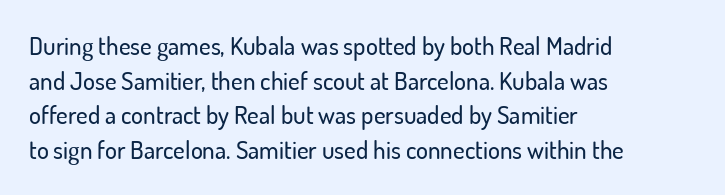
The image shows 25 px text type, upright; set left-aligned, normal line spacing (1.39x), normal letter spacing, not underlined.
